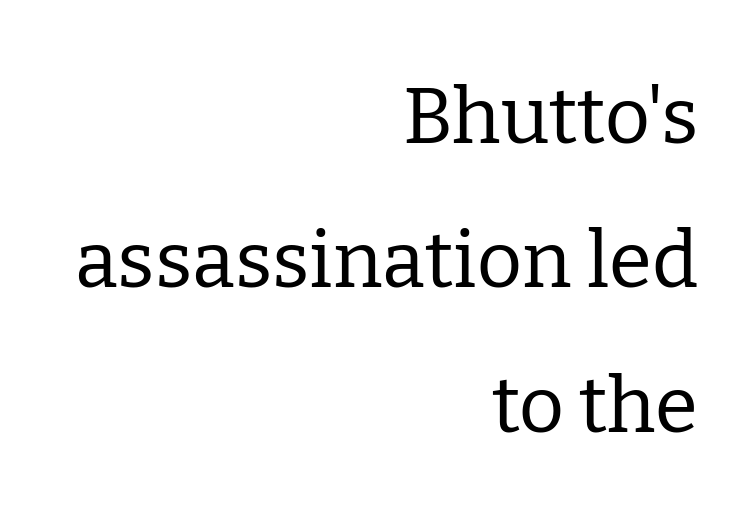
{"serif": "yes", "italic": "no", "bold": "no", "weight": "regular", "width": "normal", "stroke_contrast": "low", "x_height": "medium", "monospaced": "no", "underline": "no", "align": "right", "line_spacing_ratio": 1.85, "letter_spacing": "normal", "letter_spacing_em": 0.0, "glyph_px": 78}
